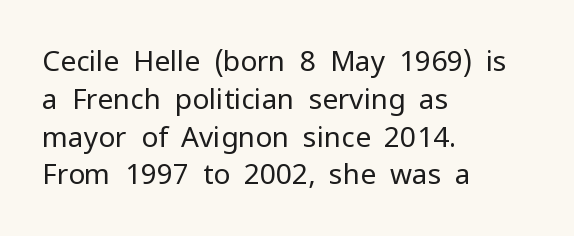
The image shows 28 px regular-weight sans-serif type, upright; set left-aligned, normal line spacing (1.35x), normal letter spacing, not underlined; low stroke contrast and a medium x-height.
